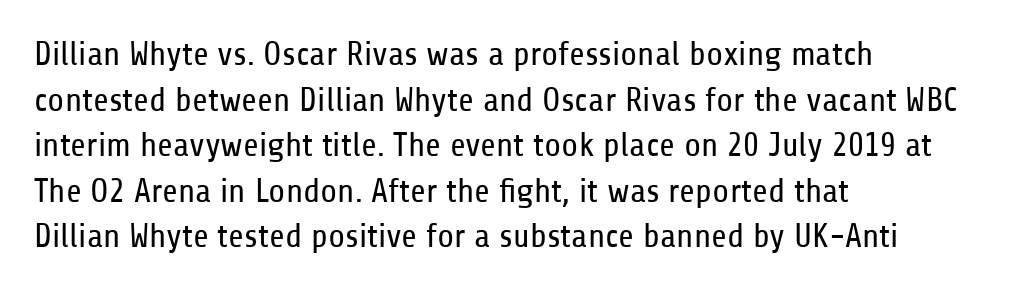
Q: Is the text bold? A: No.
Q: Is the text italic (slanted)? A: No, it is upright.
Q: Is the typeface a serif or a sans-serif typeface? A: Sans-serif.
Q: Is the text underlined? A: No.
Q: How is the paragraph aligned? A: Left-aligned.
Q: Is the spacing between letters normal or unusually wide? A: Normal.
Q: Is the spacing between lines tight, normal or loose? A: Normal.
Q: Width (condensed, normal, or wide)? A: Condensed.
Q: Stroke contrast? A: Low.
Q: x-height? A: Medium.
Q: Monospaced? A: No.
